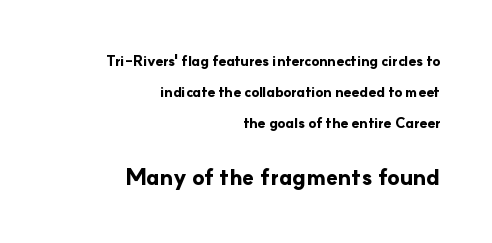
Characters remain perfectly vertical along every line. The letterforms sit shoulder to shoulder at normal distance. Chunky letters — that's bold for sure. Line ends are locked; line starts wander.
